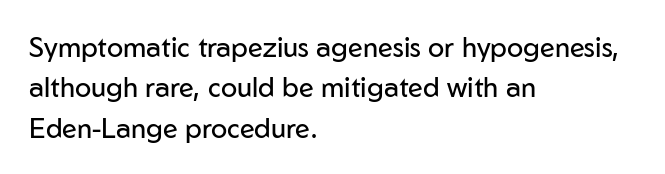
{"italic": "no", "bold": "no", "underline": "no", "align": "left", "line_spacing": "normal", "line_spacing_ratio": 1.5, "letter_spacing": "normal", "letter_spacing_em": 0.0, "glyph_px": 27}
